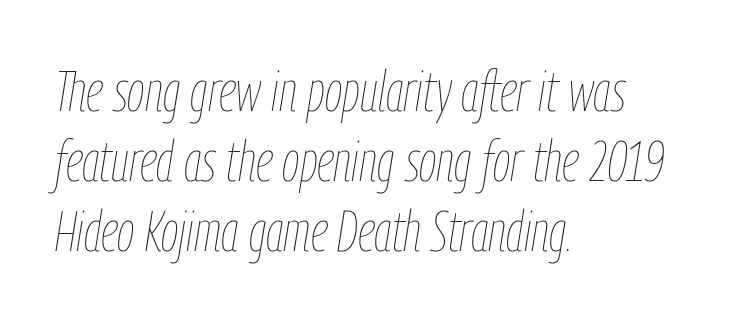
The image shows 57 px thin, condensed type, italic (leaning right); set left-aligned, line spacing 1.23x, normal letter spacing, not underlined; low stroke contrast and a medium x-height.
